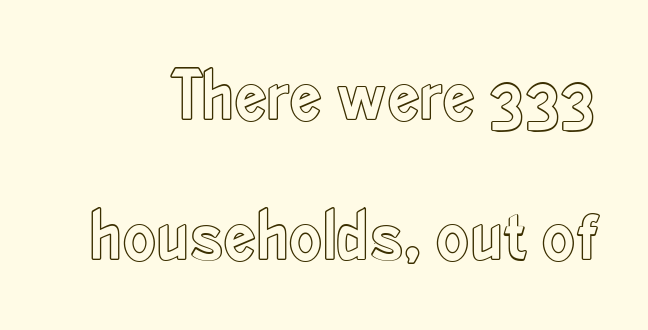
The image shows 72 px condensed type, upright; set loose line spacing (1.95x), normal letter spacing, not underlined; a small x-height.
